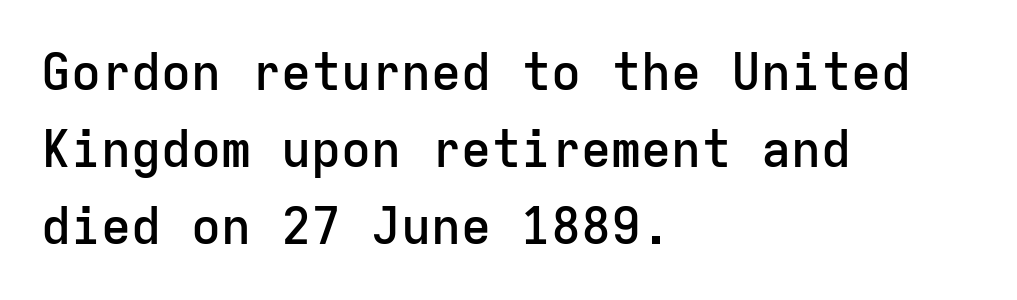
{"serif": "no", "italic": "no", "bold": "semi", "weight": "semibold", "width": "normal", "stroke_contrast": "low", "x_height": "medium", "monospaced": "yes", "underline": "no", "align": "left", "line_spacing": "normal", "line_spacing_ratio": 1.54, "letter_spacing": "normal", "letter_spacing_em": 0.0, "glyph_px": 50}
